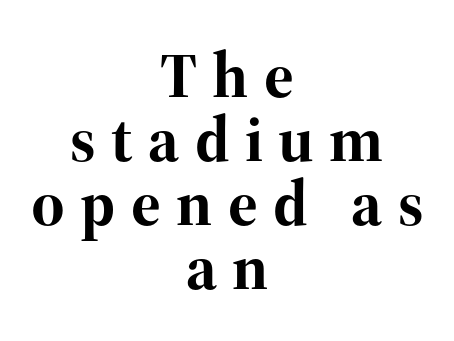
Q: Is the text bold? A: Yes.
Q: Is the text italic (slanted)? A: No, it is upright.
Q: Is the typeface a serif or a sans-serif typeface? A: Serif.
Q: Is the text underlined? A: No.
Q: How is the paragraph aligned? A: Centered.
Q: Is the spacing between letters normal or unusually wide? A: Unusually wide.
Q: Is the spacing between lines tight, normal or loose? A: Tight.
Q: Width (condensed, normal, or wide)? A: Normal.
Q: Stroke contrast? A: High.
Q: x-height? A: Medium.
Q: Monospaced? A: No.
